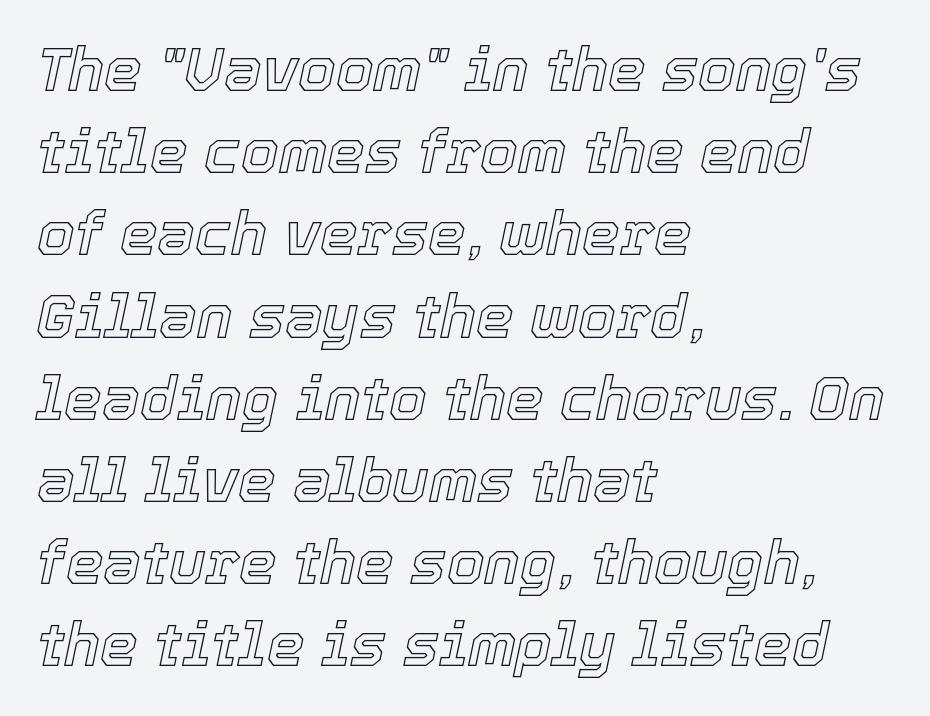
Italic: yes, the glyphs are oblique. The setting favours the left margin, as ordinary paragraphs usually do. Has an underline been added? It has not. Interline gaps are of average width in this sample. These lines keep a tight, regular rhythm from letter to letter.
